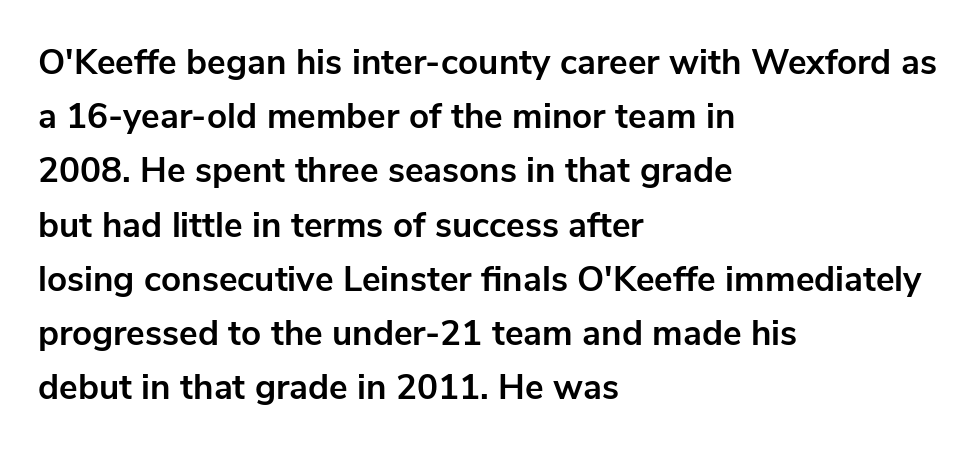
A typesetter would label this face a sans. Is the block centered? No — it sits flush against the left margin. Typographic density is high because the face is bold. Is the letter spacing exaggerated? No — it looks like the ordinary default. Lines of text with bare space underneath. You could not count columns in this text — the font is proportionally spaced.
